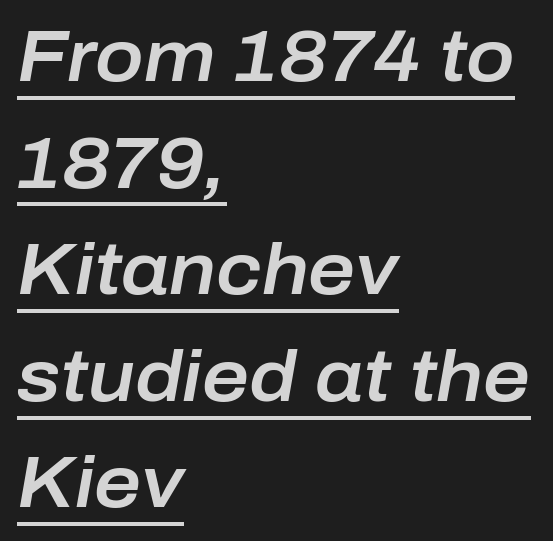
{"italic": "yes", "lean": "right", "slant_degrees": 10, "width": "normal", "stroke_contrast": "low", "x_height": "medium", "monospaced": "no", "underline": "yes", "align": "left", "line_spacing": "normal", "line_spacing_ratio": 1.48, "letter_spacing": "normal", "letter_spacing_em": 0.0, "glyph_px": 72}
